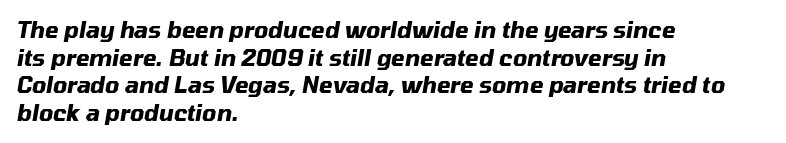
Q: Is the text bold? A: Yes.
Q: Is the text italic (slanted)? A: Yes, it leans right by about 10 degrees.
Q: Is the text underlined? A: No.
Q: How is the paragraph aligned? A: Left-aligned.
Q: Is the spacing between letters normal or unusually wide? A: Normal.
Q: Is the spacing between lines tight, normal or loose? A: Normal.
